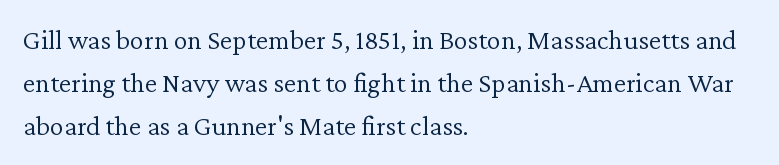
Alignment: flush left. Here the glyphs are tracked normally, forming tight word shapes. Each letter keeps its own natural width here, so spacing adapts to shape. Summary of vertical rhythm: regular, with standard interline spacing.
